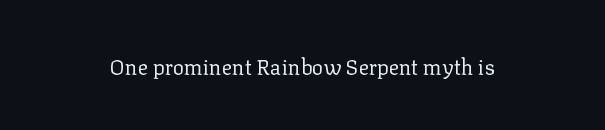
The passage shown is not underscored anywhere. The font's upright variant was chosen for this text. Stems here are at most as thick as an everyday book face. Observe the ordinary spacing: letters are neighbours, not strangers.
